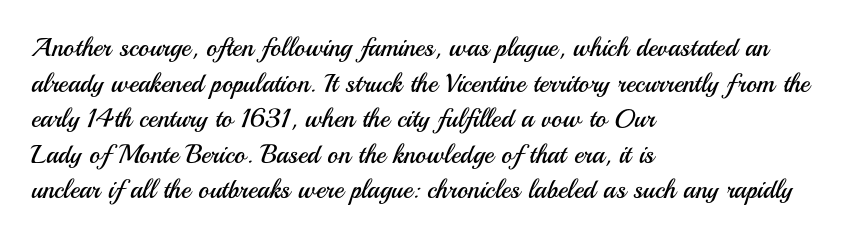
Q: Is the text bold? A: No.
Q: Is the text italic (slanted)? A: Yes.
Q: Is the text underlined? A: No.
Q: How is the paragraph aligned? A: Left-aligned.
Q: Is the spacing between letters normal or unusually wide? A: Normal.
Q: Is the spacing between lines tight, normal or loose? A: Normal.
